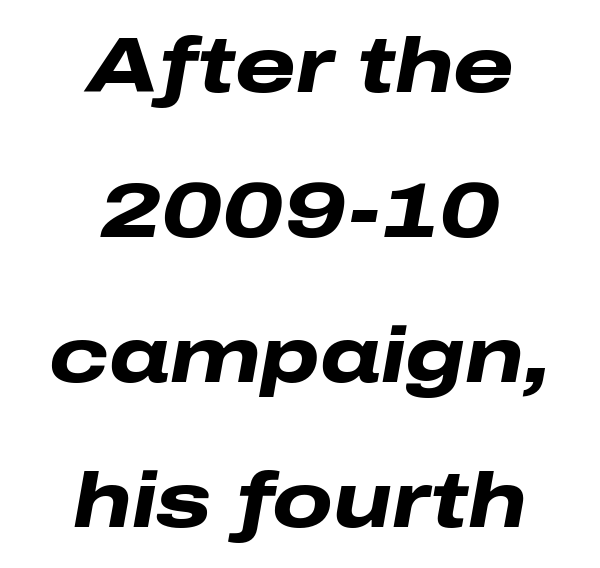
{"italic": "yes", "lean": "right", "slant_degrees": 10, "bold": "yes", "weight": "heavy", "width": "wide", "stroke_contrast": "low", "x_height": "medium", "monospaced": "no", "underline": "no", "align": "center", "line_spacing_ratio": 1.86, "letter_spacing": "normal", "letter_spacing_em": 0.0, "glyph_px": 78}
